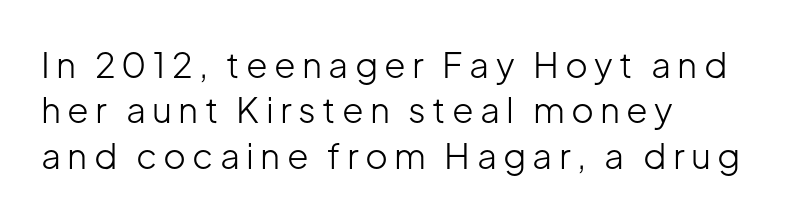
Q: Is the text bold? A: No.
Q: Is the text italic (slanted)? A: No, it is upright.
Q: Is the typeface a serif or a sans-serif typeface? A: Sans-serif.
Q: Is the text underlined? A: No.
Q: How is the paragraph aligned? A: Left-aligned.
Q: Is the spacing between lines tight, normal or loose? A: Normal.
Q: Width (condensed, normal, or wide)? A: Normal.
Q: Stroke contrast? A: Low.
Q: x-height? A: Medium.
Q: Monospaced? A: No.
